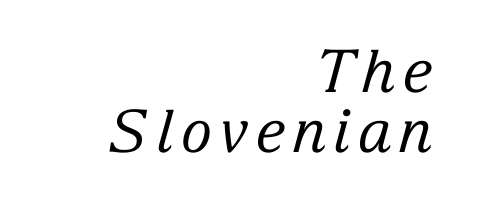
{"serif": "yes", "italic": "yes", "lean": "right", "slant_degrees": 15, "bold": "no", "weight": "regular", "width": "normal", "stroke_contrast": "low", "x_height": "medium", "monospaced": "no", "underline": "no", "align": "right", "line_spacing": "tight", "line_spacing_ratio": 1.01, "glyph_px": 59}
